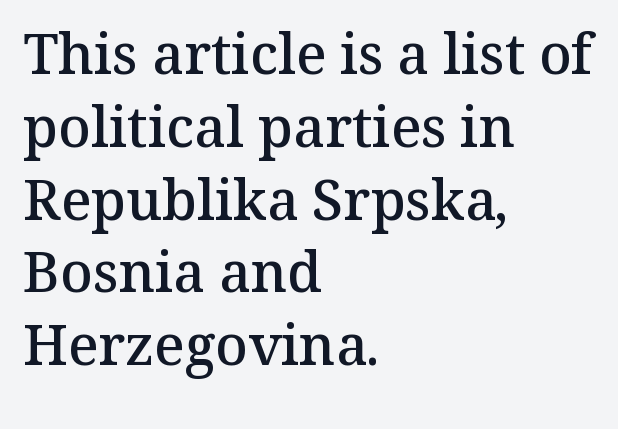
Each word holds together tightly as a unit, with standard inter-letter gaps. These lines are set flush left with a ragged right edge. Only glyphs here, with clear space below each row. Normally led — the rows are evenly, conventionally spaced. Each letter keeps its own natural width here, so spacing adapts to shape.
